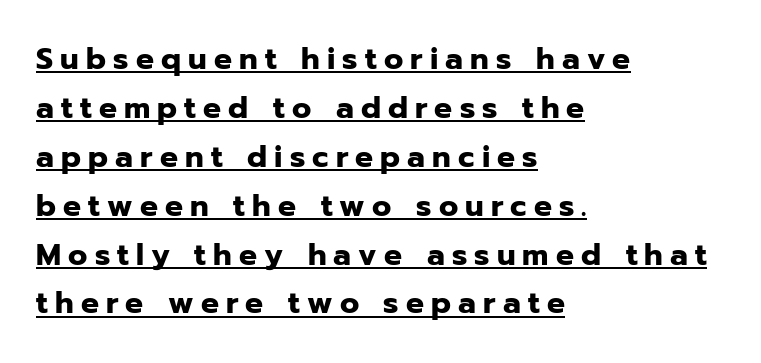
Is there an underline? Yes — a line sits under the letters. What stands out about the letter spacing? Its width — letters are far apart. Vertical strokes here are truly vertical. The face used here is proportionally spaced, like ordinary book or web type. In terms of letterform style, serifs are entirely absent.
